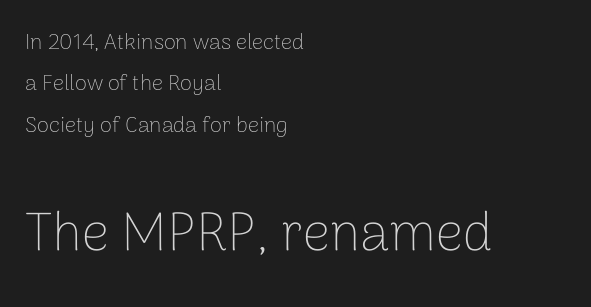
Visually the block forms a straight wall on the left and a jagged coastline on the right. Small over large — that's the arrangement of the two blocks here. Each row of text sits above clean, open space. The letters carry no serifs — their stems end cleanly without finishing strokes. Letter spacing: default. Posture: vertical.
